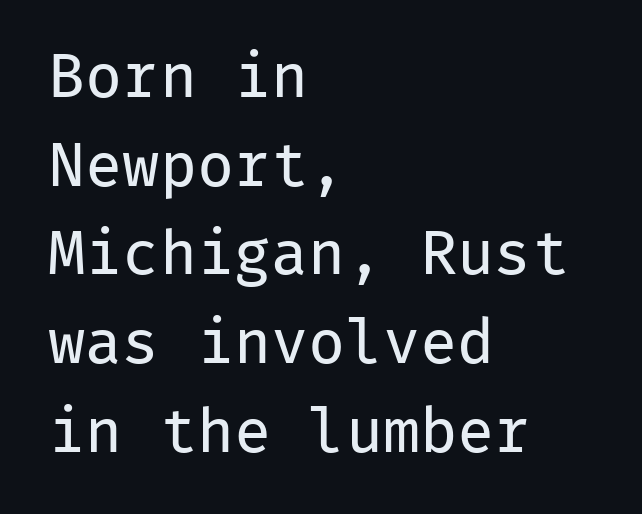
The area under the type is left untouched. The type sits square on the baseline with zero lean. Nothing sits at the stroke ends, so this counts as sans-serif. The leading is moderate, giving the passage an even texture. The face used here is rendered with its standard letterfit.
